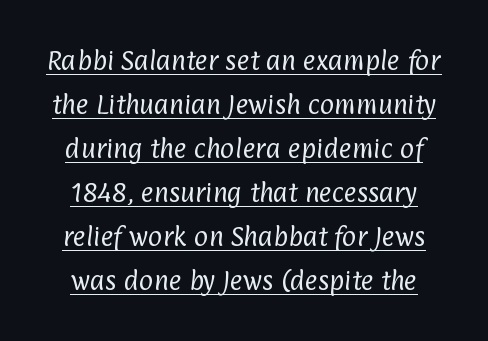
Horizontal bands of white between lines are thick stripes. Here the glyphs are tracked normally, forming tight word shapes. The strokes are not fattened; the text isn't bold. The face used here appears with an underline applied.
